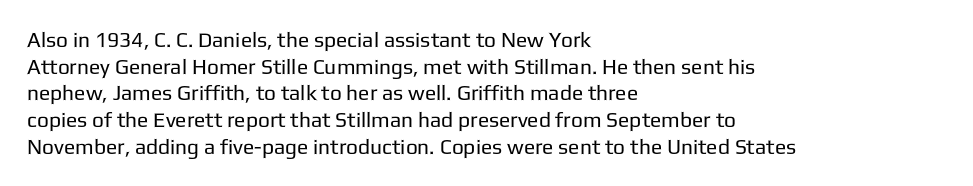
Q: Is the text bold? A: No.
Q: Is the text italic (slanted)? A: No, it is upright.
Q: Is the text underlined? A: No.
Q: How is the paragraph aligned? A: Left-aligned.
Q: Is the spacing between letters normal or unusually wide? A: Normal.
Q: Is the spacing between lines tight, normal or loose? A: Normal.
